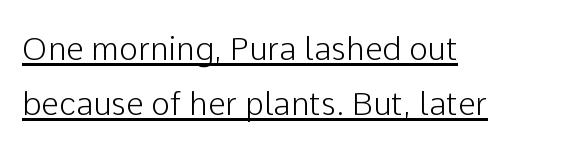
The image shows 32 px sans-serif type, upright; set left-aligned, line spacing 1.73x, normal letter spacing, underlined; low stroke contrast and a medium x-height.
